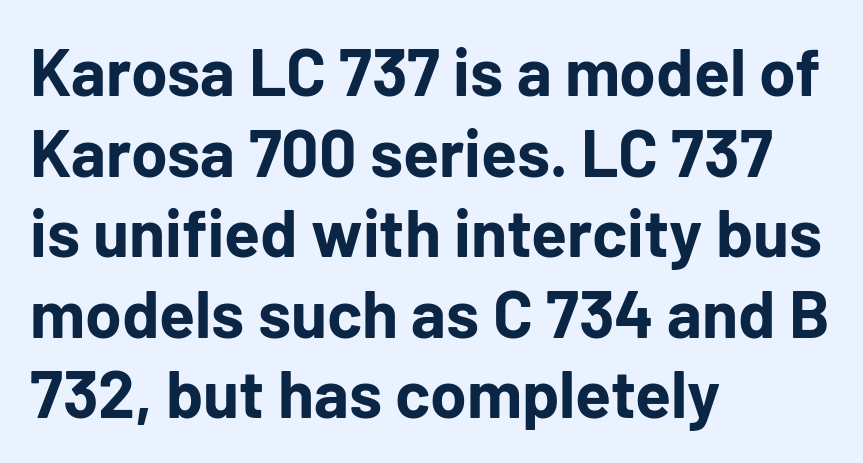
{"serif": "no", "italic": "no", "bold": "yes", "weight": "bold", "width": "normal", "stroke_contrast": "low", "x_height": "medium", "monospaced": "no", "underline": "no", "align": "left", "line_spacing_ratio": 1.22, "letter_spacing": "normal", "letter_spacing_em": 0.0, "glyph_px": 66}
